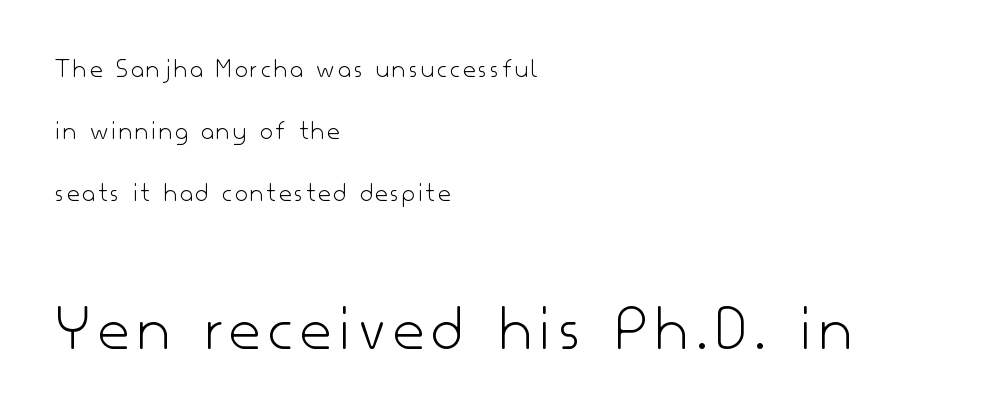
{"serif": "no", "italic": "no", "bold": "no", "weight": "light", "width": "normal", "stroke_contrast": "low", "x_height": "small", "monospaced": "no", "underline": "no", "align": "left", "line_spacing": "loose", "line_spacing_ratio": 2.29, "larger_block": "second", "size_ratio": 2.52, "glyph_px": 68}
